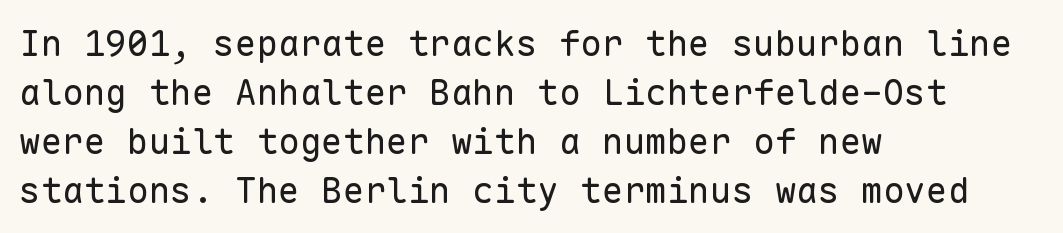
The type sits square on the baseline with zero lean. Leading matches the norm, producing a regular column. Check under the words: just untouched page. Heaviness? Minimal to ordinary, like unemphasized prose. You can tell from the bare stems that sans-serif type was used. Honestly, the letter spacing is just normal — you wouldn't notice it.
